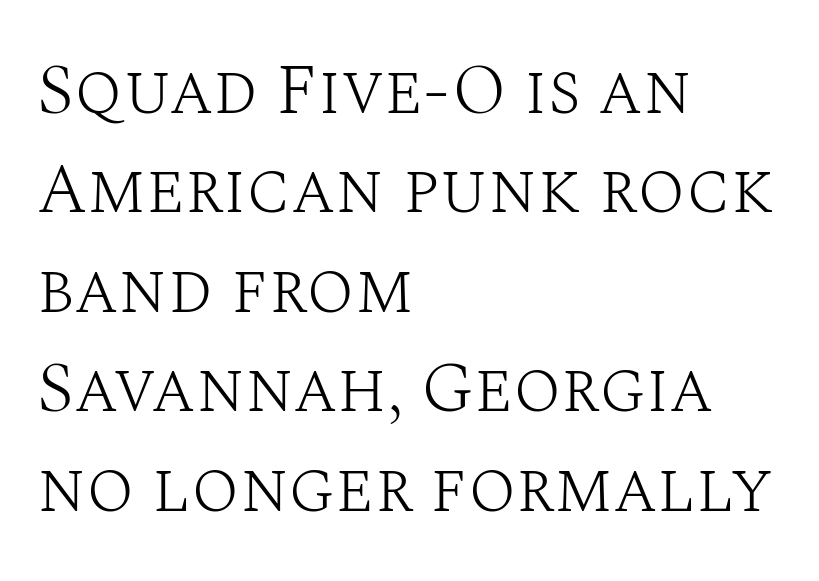
The image shows 71 px light serif type, upright; set left-aligned, normal line spacing (1.4x), normal letter spacing, not underlined; medium stroke contrast and a large x-height.
